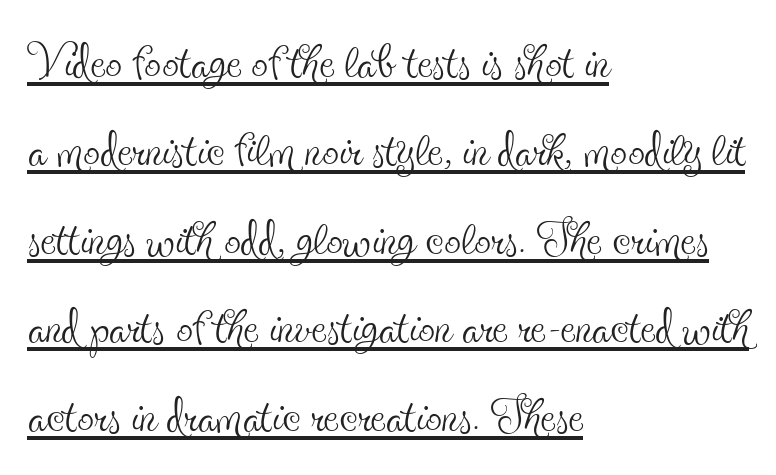
The image shows 66 px thin, condensed serif type; set left-aligned, normal line spacing (1.34x), normal letter spacing, underlined; a small x-height.
